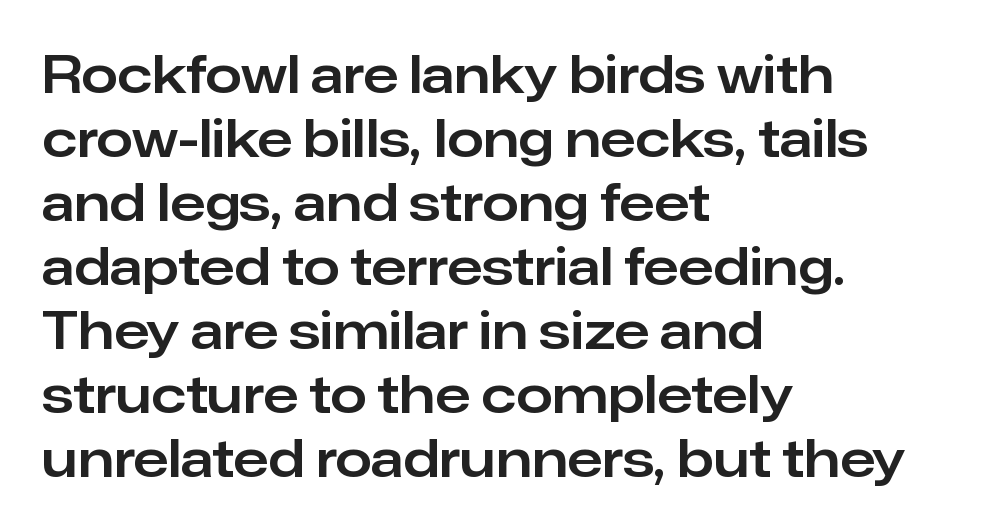
{"serif": "no", "italic": "no", "width": "normal", "stroke_contrast": "low", "x_height": "medium", "monospaced": "no", "underline": "no", "align": "left", "line_spacing_ratio": 1.23, "letter_spacing": "normal", "letter_spacing_em": 0.0, "glyph_px": 52}
